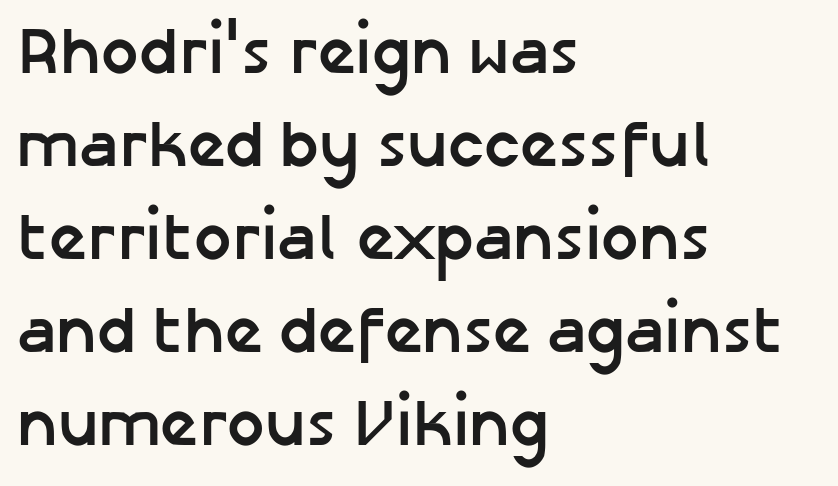
Q: Is the text bold? A: Yes.
Q: Is the text italic (slanted)? A: No, it is upright.
Q: Is the typeface a serif or a sans-serif typeface? A: Sans-serif.
Q: Is the text underlined? A: No.
Q: How is the paragraph aligned? A: Left-aligned.
Q: Is the spacing between letters normal or unusually wide? A: Normal.
Q: Is the spacing between lines tight, normal or loose? A: Normal.
Q: Width (condensed, normal, or wide)? A: Normal.
Q: Stroke contrast? A: Low.
Q: x-height? A: Medium.
Q: Monospaced? A: No.
